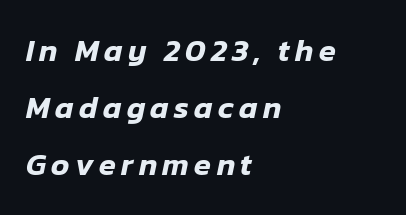
The image shows 31 px text type, italic (leaning right); set left-aligned, line spacing 1.84x, not underlined; low stroke contrast and a medium x-height.
